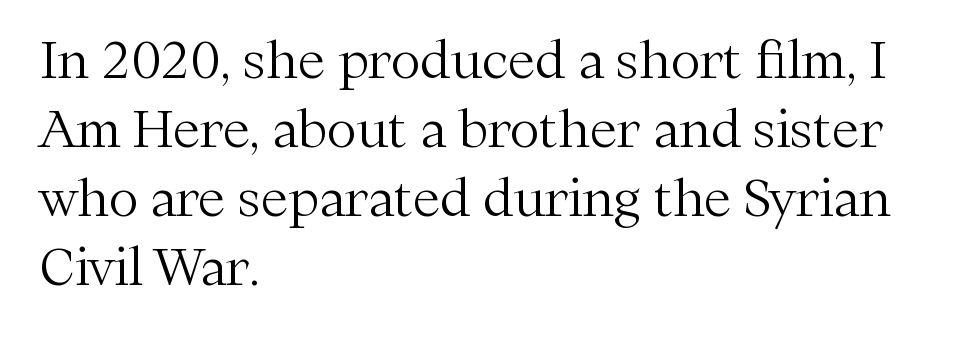
Q: Is the text bold? A: No.
Q: Is the text italic (slanted)? A: No, it is upright.
Q: Is the typeface a serif or a sans-serif typeface? A: Serif.
Q: Is the text underlined? A: No.
Q: How is the paragraph aligned? A: Left-aligned.
Q: Is the spacing between letters normal or unusually wide? A: Normal.
Q: Is the spacing between lines tight, normal or loose? A: Normal.
Q: Width (condensed, normal, or wide)? A: Normal.
Q: Stroke contrast? A: Medium.
Q: x-height? A: Medium.
Q: Monospaced? A: No.
